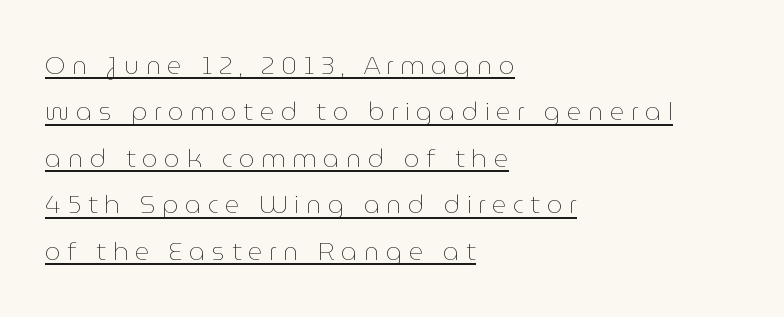
Does extra space separate the letters? Yes, quite a lot of it. The glyphs are accompanied by a horizontal stroke just below them. A roman cut, with each character standing at attention. Horizontal alignment here is leftward, the default for most running prose.
